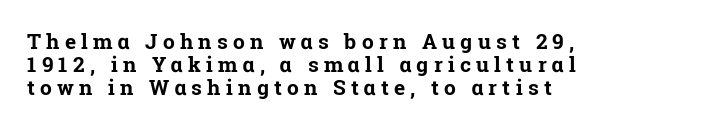
{"italic": "no", "bold": "yes", "underline": "no", "align": "left", "line_spacing": "tight", "line_spacing_ratio": 1.1, "letter_spacing": "wide", "letter_spacing_em": 0.25, "glyph_px": 21}
